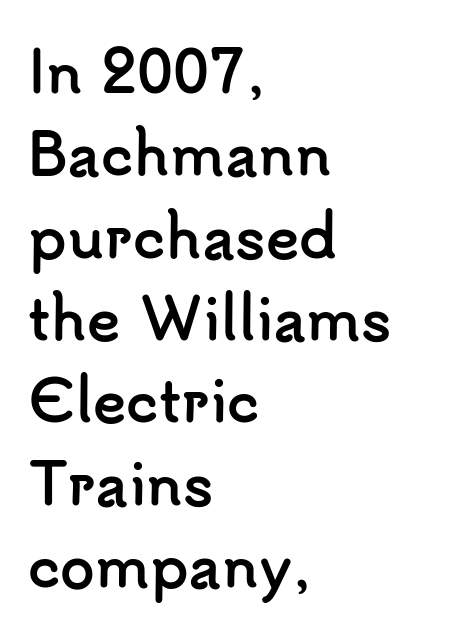
The image shows 56 px semibold sans-serif type, upright; set left-aligned, normal line spacing (1.47x), normal letter spacing, not underlined; low stroke contrast and a small x-height.
